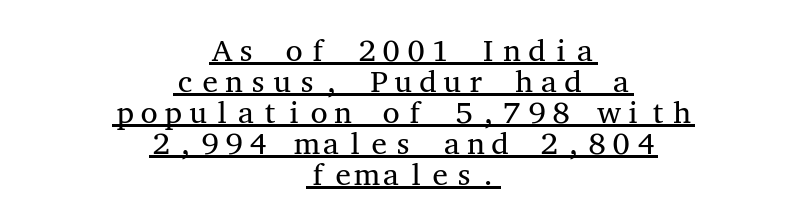
{"serif": "yes", "italic": "no", "bold": "no", "weight": "regular", "width": "wide", "stroke_contrast": "medium", "x_height": "medium", "monospaced": "yes", "underline": "yes", "align": "center", "line_spacing": "tight", "line_spacing_ratio": 1.0, "letter_spacing": "normal", "letter_spacing_em": 0.0, "glyph_px": 31}
